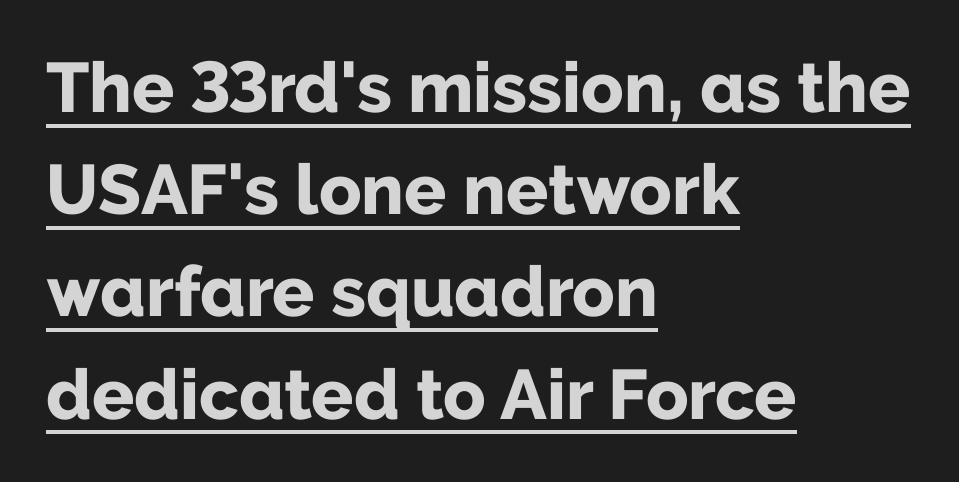
Students, note that the glyphs here touch the page at normal intervals. The face used here has the dense, thick strokes of a bold. The glyphs are accompanied by a horizontal stroke just below them. Does the lettering tilt? It doesn't — this is upright. Reading down the block, your eye returns to a fixed left position each line.
